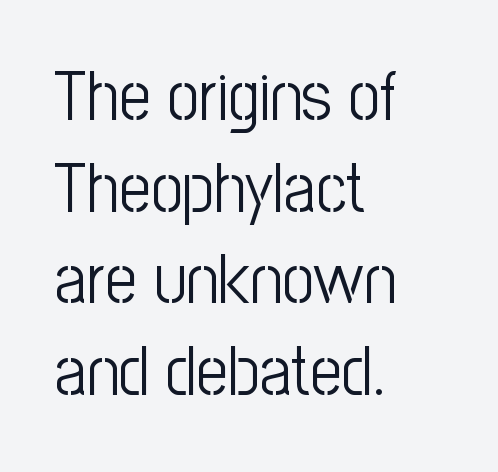
{"serif": "no", "italic": "no", "bold": "no", "weight": "light", "width": "condensed", "stroke_contrast": "low", "x_height": "medium", "monospaced": "no", "underline": "no", "align": "left", "line_spacing": "normal", "line_spacing_ratio": 1.31, "letter_spacing": "normal", "letter_spacing_em": 0.0, "glyph_px": 70}
